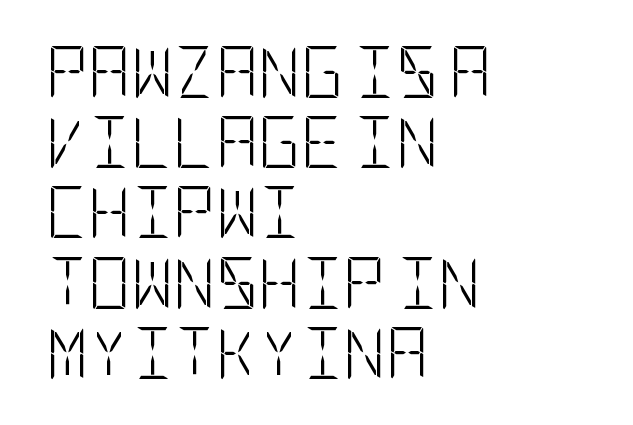
Q: Is the text bold? A: No.
Q: Is the text italic (slanted)? A: No, it is upright.
Q: Is the typeface a serif or a sans-serif typeface? A: Sans-serif.
Q: Is the text underlined? A: No.
Q: How is the paragraph aligned? A: Left-aligned.
Q: Is the spacing between letters normal or unusually wide? A: Normal.
Q: Is the spacing between lines tight, normal or loose? A: Normal.
Q: Width (condensed, normal, or wide)? A: Condensed.
Q: Stroke contrast? A: Low.
Q: x-height? A: Large.
